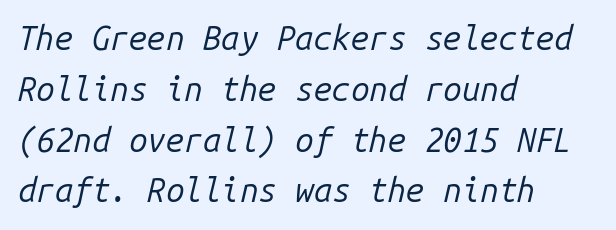
Q: Is the text bold? A: No.
Q: Is the text italic (slanted)? A: Yes, it leans right by about 14 degrees.
Q: Is the text underlined? A: No.
Q: How is the paragraph aligned? A: Left-aligned.
Q: Is the spacing between letters normal or unusually wide? A: Normal.
Q: Is the spacing between lines tight, normal or loose? A: Normal.
Q: Width (condensed, normal, or wide)? A: Normal.
Q: Stroke contrast? A: Low.
Q: x-height? A: Medium.
Q: Monospaced? A: Yes.
